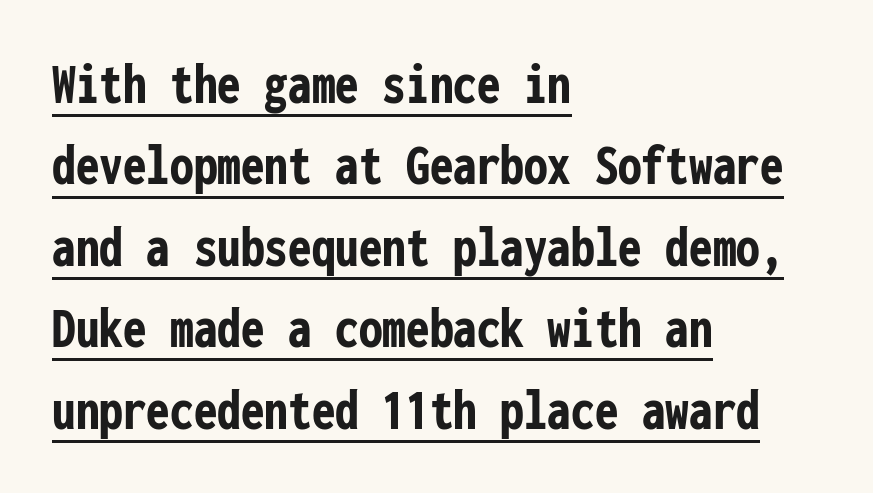
Q: Is the text bold? A: Yes.
Q: Is the text italic (slanted)? A: No, it is upright.
Q: Is the typeface a serif or a sans-serif typeface? A: Sans-serif.
Q: Is the text underlined? A: Yes.
Q: How is the paragraph aligned? A: Left-aligned.
Q: Is the spacing between letters normal or unusually wide? A: Normal.
Q: Is the spacing between lines tight, normal or loose? A: Normal.
Q: Width (condensed, normal, or wide)? A: Condensed.
Q: Stroke contrast? A: Low.
Q: x-height? A: Medium.
Q: Monospaced? A: Yes.
